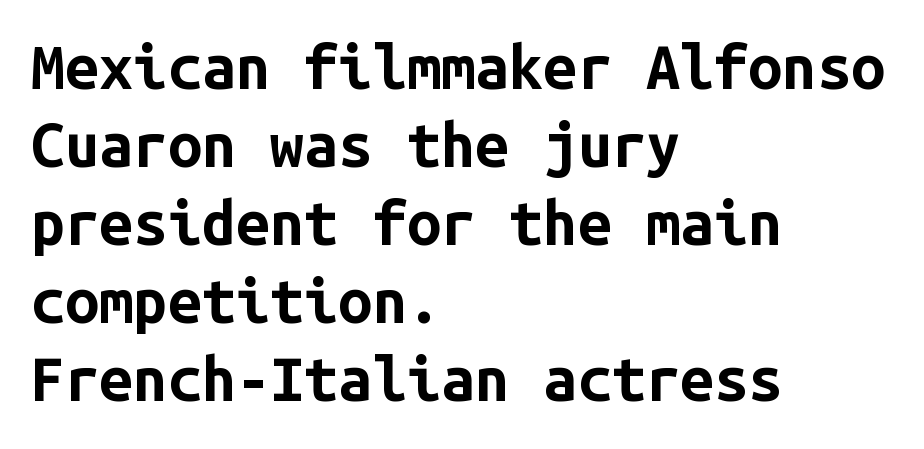
Q: Is the text bold? A: Yes.
Q: Is the text italic (slanted)? A: No, it is upright.
Q: Is the typeface a serif or a sans-serif typeface? A: Sans-serif.
Q: Is the text underlined? A: No.
Q: How is the paragraph aligned? A: Left-aligned.
Q: Is the spacing between letters normal or unusually wide? A: Normal.
Q: Is the spacing between lines tight, normal or loose? A: Normal.
Q: Width (condensed, normal, or wide)? A: Normal.
Q: Stroke contrast? A: Low.
Q: x-height? A: Medium.
Q: Monospaced? A: Yes.
